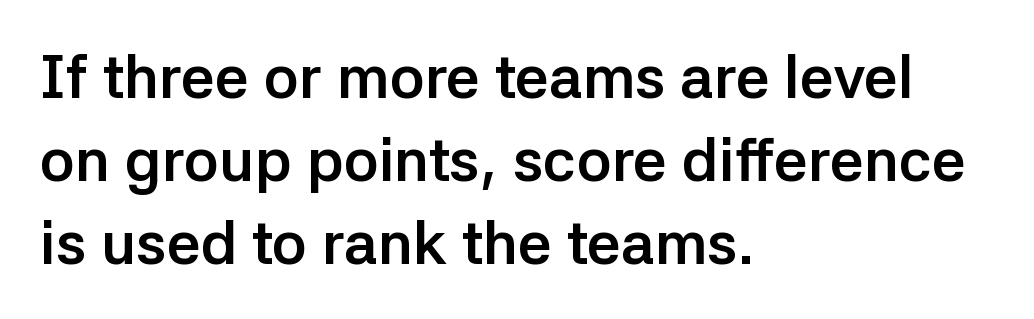
The image shows 60 px semibold sans-serif type, upright; set left-aligned, normal line spacing (1.38x), normal letter spacing, not underlined; low stroke contrast and a medium x-height.
